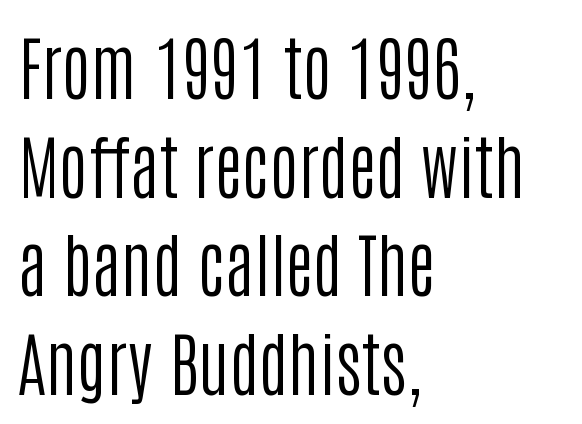
The image shows 70 px regular-weight, condensed sans-serif type, upright; set left-aligned, normal line spacing (1.41x), normal letter spacing, not underlined; low stroke contrast and a large x-height.
